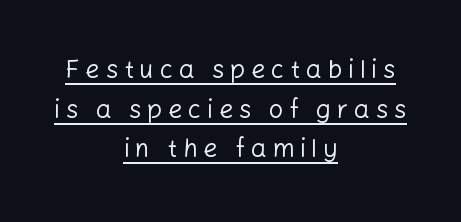
In terms of leading, this rendering sits right in the middle. These glyphs show unthickened strokes, regular width or finer. Is there an underline? Yes — a line sits under the letters. These lines stack symmetrically, like a column narrowing and widening about its center.
